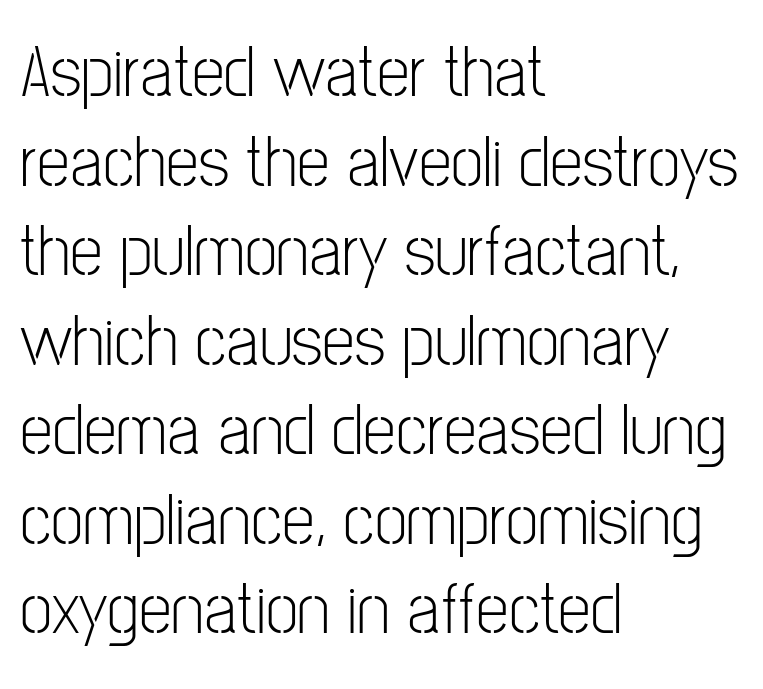
Q: Is the text bold? A: No.
Q: Is the text italic (slanted)? A: No, it is upright.
Q: Is the typeface a serif or a sans-serif typeface? A: Sans-serif.
Q: Is the text underlined? A: No.
Q: How is the paragraph aligned? A: Left-aligned.
Q: Is the spacing between letters normal or unusually wide? A: Normal.
Q: Width (condensed, normal, or wide)? A: Condensed.
Q: Stroke contrast? A: Low.
Q: x-height? A: Medium.
Q: Monospaced? A: No.
